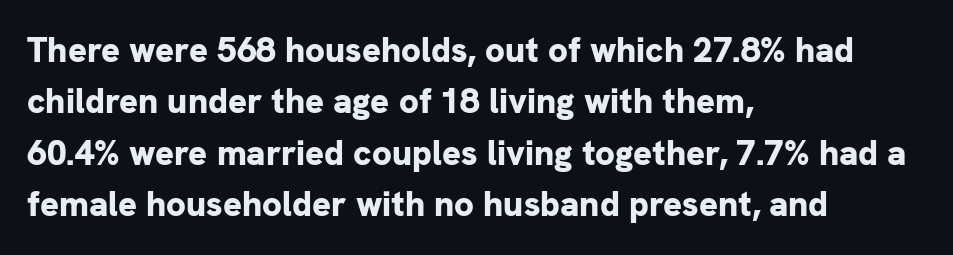
The image shows 35 px bold sans-serif type, upright; set left-aligned, normal line spacing (1.47x), normal letter spacing, not underlined; low stroke contrast and a medium x-height.
